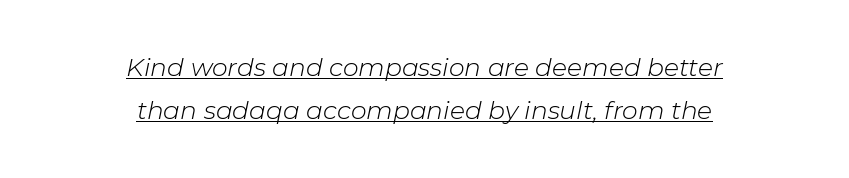
Q: Is the text bold? A: No.
Q: Is the text italic (slanted)? A: Yes, it leans right by about 11 degrees.
Q: Is the text underlined? A: Yes.
Q: How is the paragraph aligned? A: Centered.
Q: Is the spacing between letters normal or unusually wide? A: Normal.
